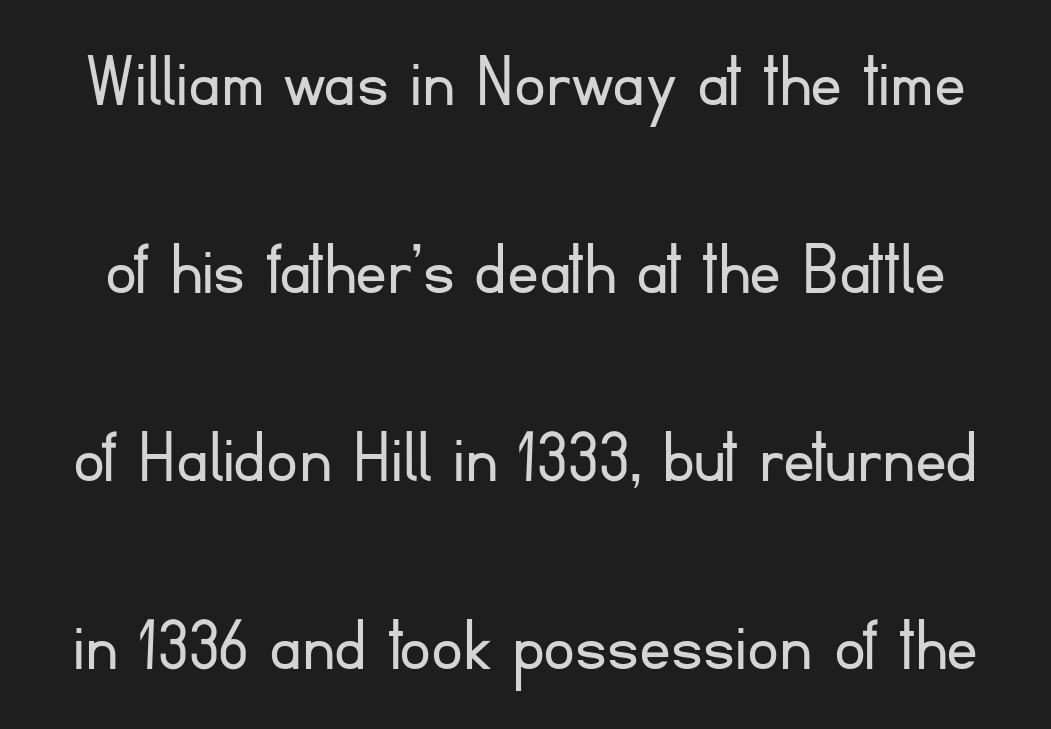
The image shows 79 px light sans-serif type, upright; set loose line spacing (2.38x), normal letter spacing, not underlined; low stroke contrast and a small x-height.
